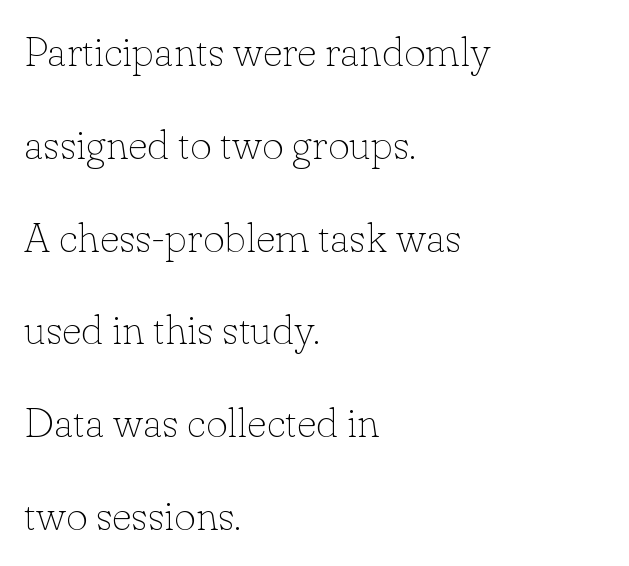
The image shows 42 px thin serif type, upright; set left-aligned, loose line spacing (2.21x), normal letter spacing, not underlined; low stroke contrast and a small x-height.
